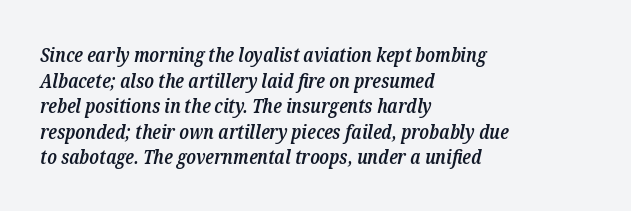
{"italic": "yes", "lean": "right", "slant_degrees": 12, "bold": "semi", "underline": "no", "align": "left", "line_spacing": "normal", "line_spacing_ratio": 1.28, "letter_spacing": "normal", "letter_spacing_em": 0.0, "glyph_px": 20}
